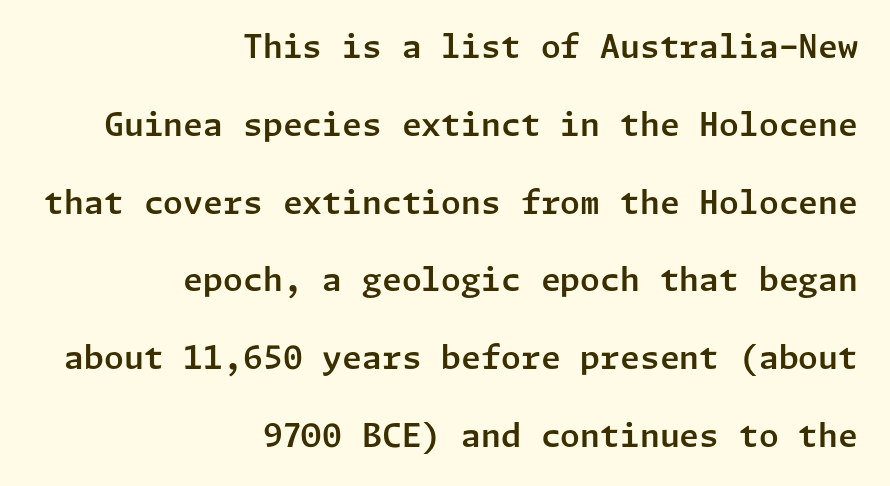
The space directly below the letters is spotless. Spacing between characters is what you'd get straight out of the box. This sample uses an upright cut, with every glyph sitting square on the baseline. The face used here is a sans, in the tradition of grotesques and geometrics. If you measured baseline to baseline, you'd find a long distance. Short and long lines alike share a common ending point at right.
